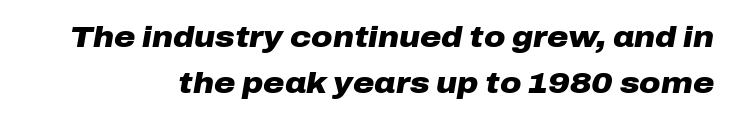
{"italic": "yes", "lean": "right", "slant_degrees": 10, "bold": "yes", "weight": "heavy", "width": "wide", "stroke_contrast": "low", "x_height": "medium", "monospaced": "no", "underline": "no", "line_spacing": "normal", "line_spacing_ratio": 1.58, "letter_spacing": "normal", "letter_spacing_em": 0.0, "glyph_px": 29}
